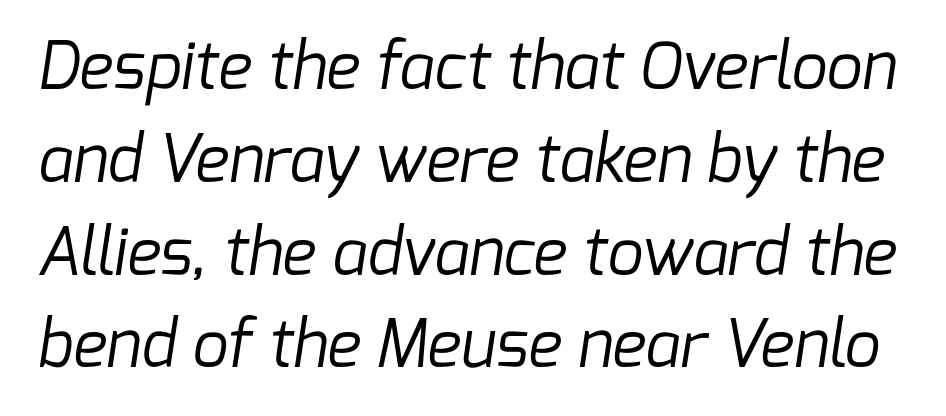
Q: Is the text bold? A: No.
Q: Is the typeface a serif or a sans-serif typeface? A: Sans-serif.
Q: Is the text underlined? A: No.
Q: Is the spacing between letters normal or unusually wide? A: Normal.
Q: Is the spacing between lines tight, normal or loose? A: Normal.
Q: Width (condensed, normal, or wide)? A: Normal.
Q: Stroke contrast? A: Low.
Q: x-height? A: Medium.
Q: Monospaced? A: No.
